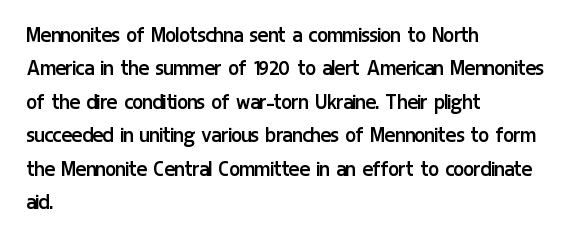
{"italic": "no", "bold": "no", "underline": "no", "align": "left", "line_spacing": "normal", "line_spacing_ratio": 1.34, "letter_spacing": "normal", "letter_spacing_em": 0.0, "glyph_px": 25}
